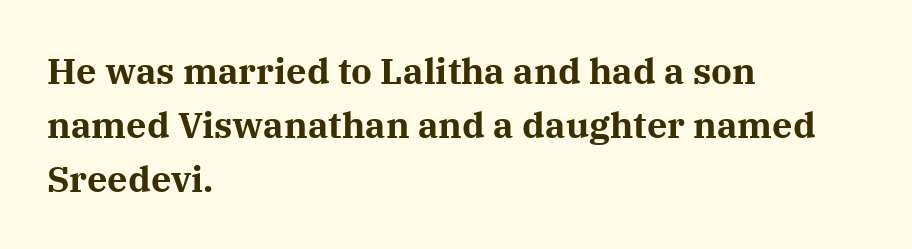
The image shows 36 px bold serif type, upright; set left-aligned, normal line spacing (1.5x), normal letter spacing, not underlined; medium stroke contrast and a medium x-height.
